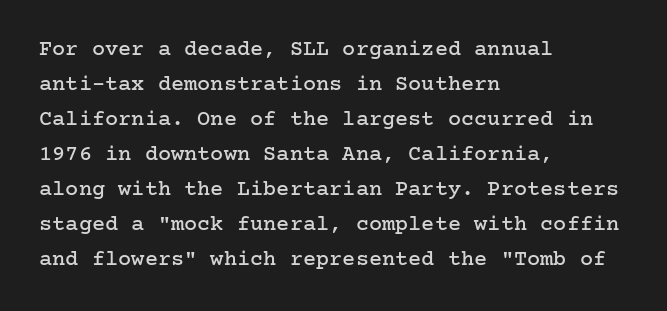
The image shows 22 px text type, upright; set left-aligned, normal line spacing (1.59x), normal letter spacing, not underlined.
